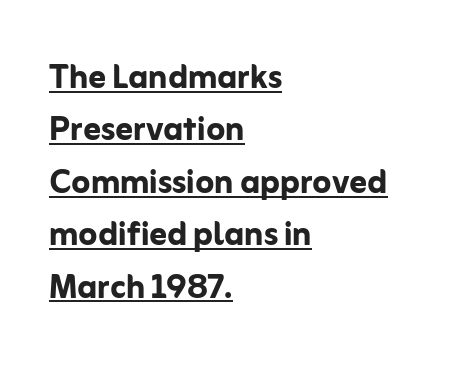
The image shows 43 px semibold sans-serif type, upright; set left-aligned, line spacing 1.22x, normal letter spacing, underlined; low stroke contrast and a medium x-height.
